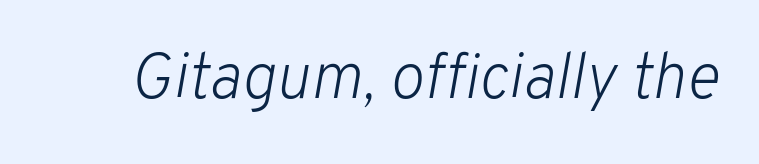
The letters are slanted; this is an italic face. Has an underline been added? It has not. Glyph-to-glyph distance matches everyday printed text. On a weight scale, this lands at 450 or below.
